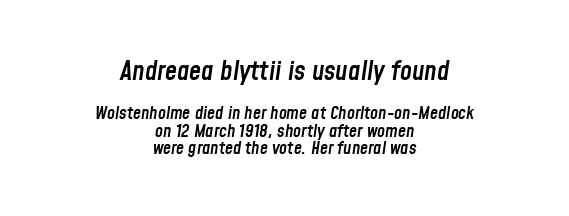
The image shows 27 px text type, italic (leaning right); set centered, tight line spacing (0.98x), normal letter spacing, not underlined; the first (top) block is 1.5x larger.
